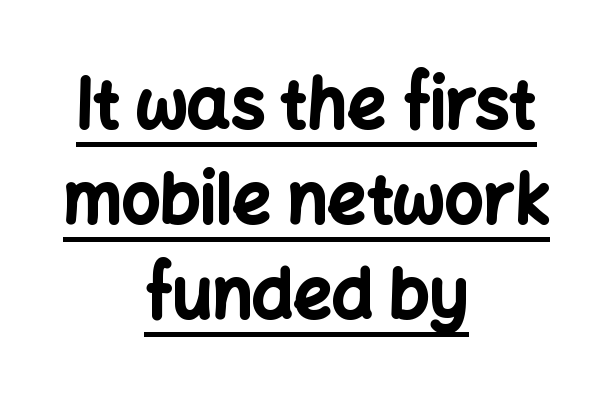
Q: Is the text bold? A: Yes.
Q: Is the text italic (slanted)? A: No, it is upright.
Q: Is the typeface a serif or a sans-serif typeface? A: Sans-serif.
Q: Is the text underlined? A: Yes.
Q: How is the paragraph aligned? A: Centered.
Q: Is the spacing between letters normal or unusually wide? A: Normal.
Q: Is the spacing between lines tight, normal or loose? A: Normal.
Q: Width (condensed, normal, or wide)? A: Normal.
Q: Stroke contrast? A: Low.
Q: x-height? A: Medium.
Q: Monospaced? A: No.
